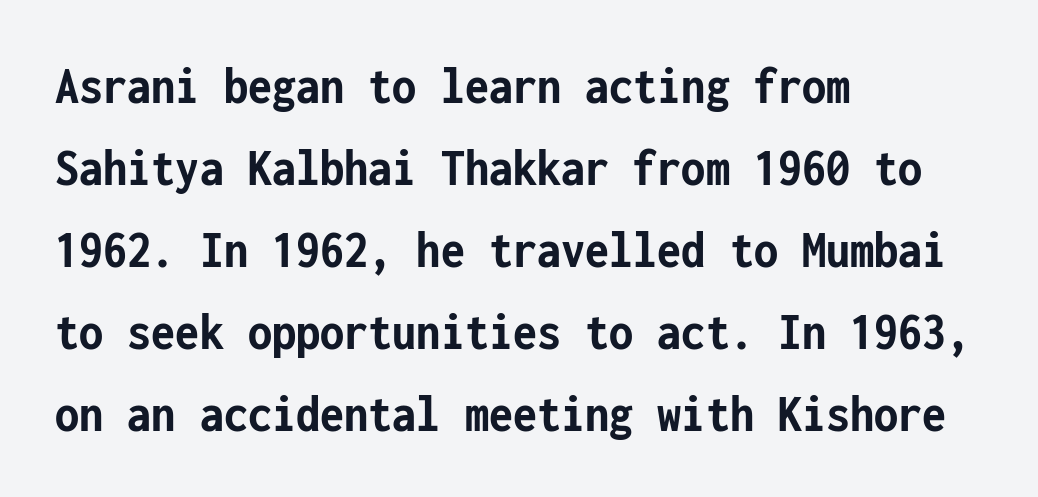
Q: Is the text bold? A: Yes.
Q: Is the text italic (slanted)? A: No, it is upright.
Q: Is the typeface a serif or a sans-serif typeface? A: Sans-serif.
Q: Is the text underlined? A: No.
Q: How is the paragraph aligned? A: Left-aligned.
Q: Is the spacing between letters normal or unusually wide? A: Normal.
Q: Is the spacing between lines tight, normal or loose? A: Normal.
Q: Width (condensed, normal, or wide)? A: Condensed.
Q: Stroke contrast? A: Low.
Q: x-height? A: Medium.
Q: Monospaced? A: Yes.
